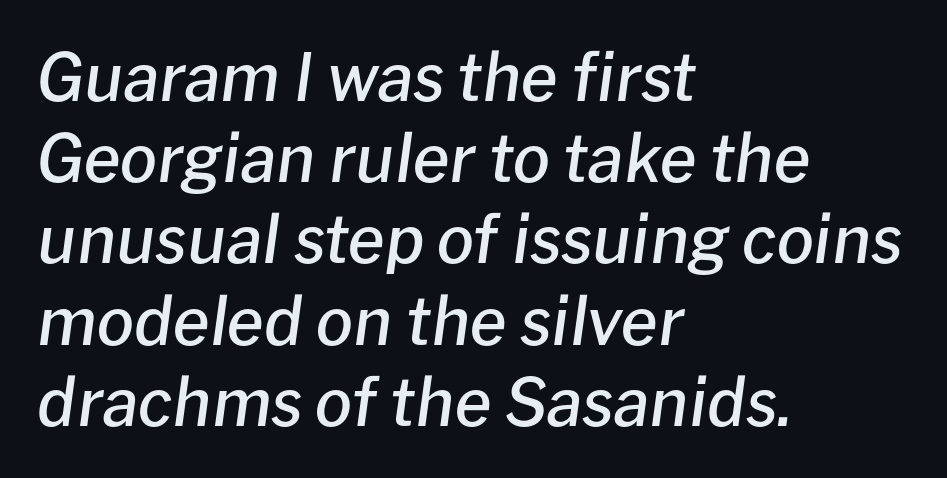
The image shows 66 px semibold type, italic (leaning right); set left-aligned, line spacing 1.23x, normal letter spacing, not underlined; low stroke contrast and a medium x-height.
